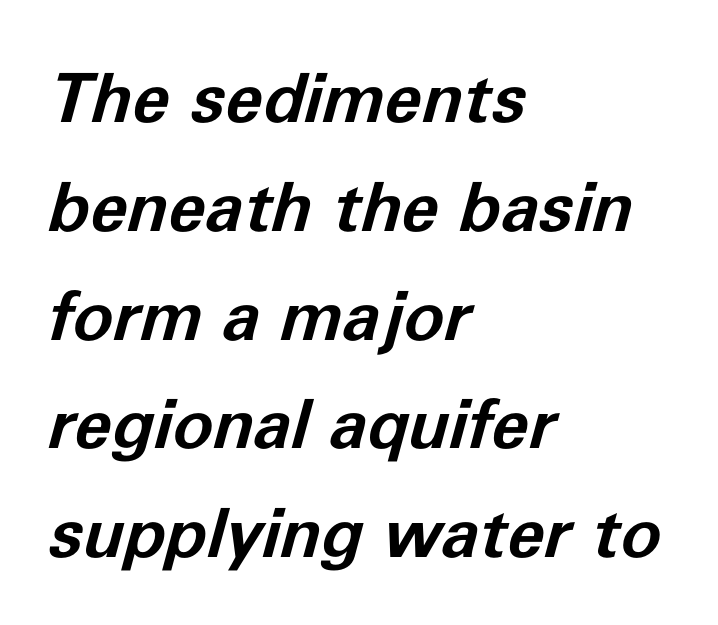
{"italic": "yes", "lean": "right", "slant_degrees": 11, "bold": "yes", "weight": "bold", "width": "normal", "stroke_contrast": "low", "x_height": "medium", "monospaced": "no", "underline": "no", "align": "left", "line_spacing": "normal", "line_spacing_ratio": 1.6, "letter_spacing": "normal", "letter_spacing_em": 0.0, "glyph_px": 68}
